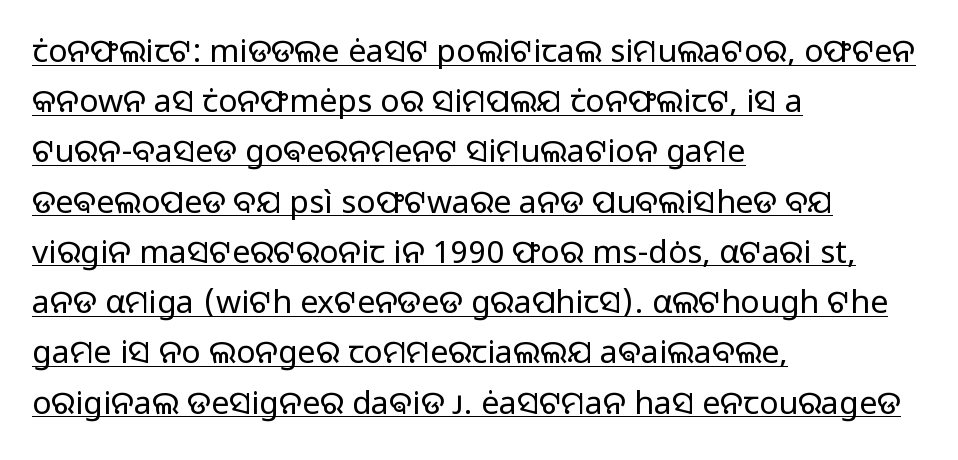
Q: Is the text bold? A: No.
Q: Is the text italic (slanted)? A: No, it is upright.
Q: Is the typeface a serif or a sans-serif typeface? A: Sans-serif.
Q: Is the text underlined? A: Yes.
Q: How is the paragraph aligned? A: Left-aligned.
Q: Is the spacing between letters normal or unusually wide? A: Normal.
Q: Is the spacing between lines tight, normal or loose? A: Normal.
Q: Width (condensed, normal, or wide)? A: Normal.
Q: Stroke contrast? A: Low.
Q: x-height? A: Medium.
Q: Monospaced? A: No.
